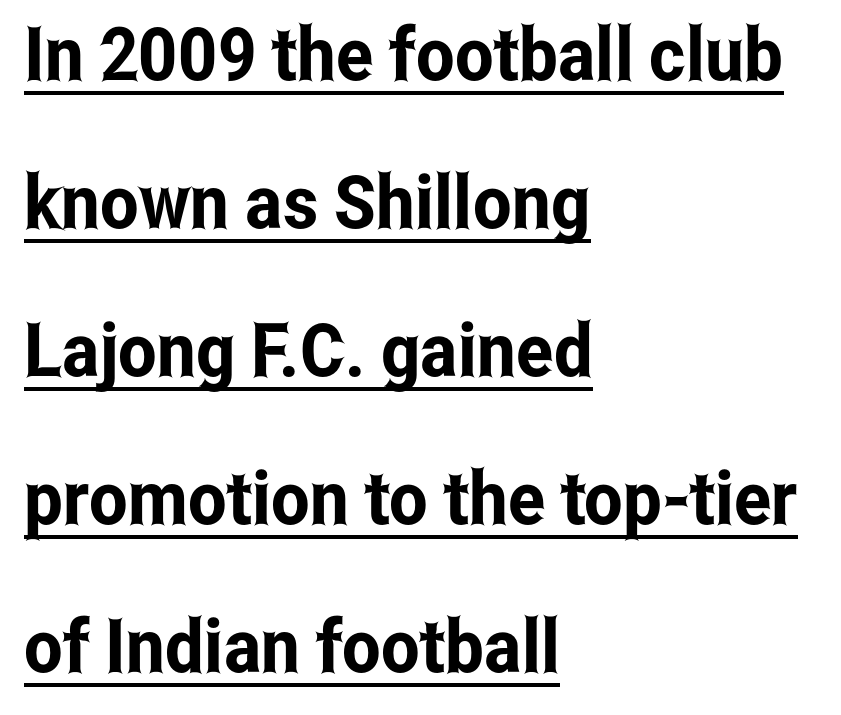
A great deal of white space separates one row of letters from the next. A classic flush-left, rag-right setting is used for this passage. These lines are rendered in a variable-pitch font. The line texture is even and compact thanks to regular tracking. Looks like someone drew a line under every word here. Nothing sits at the stroke ends, so this counts as sans-serif.
